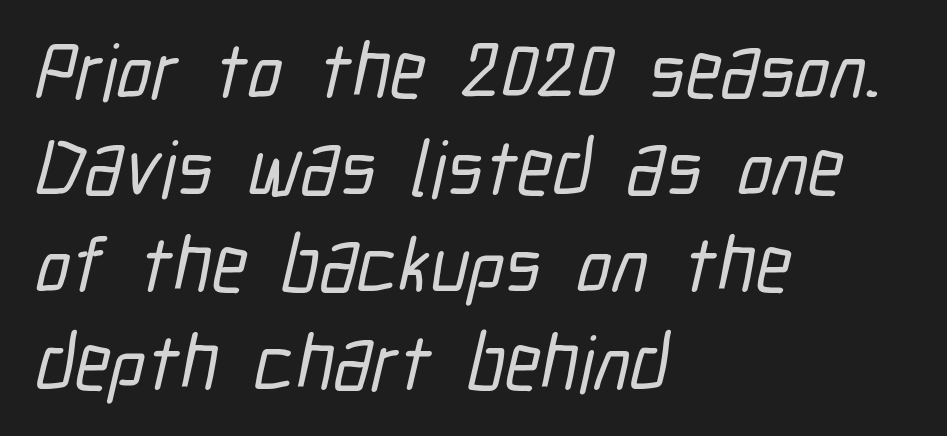
{"serif": "no", "width": "condensed", "stroke_contrast": "low", "x_height": "medium", "monospaced": "no", "underline": "no", "align": "left", "line_spacing_ratio": 1.23, "letter_spacing": "normal", "letter_spacing_em": 0.0, "glyph_px": 79}
